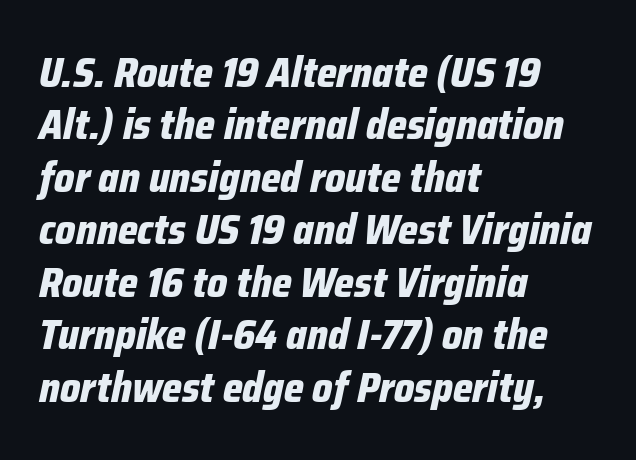
The image shows 42 px bold, condensed type, italic (leaning right); set left-aligned, normal line spacing (1.25x), normal letter spacing, not underlined; low stroke contrast and a medium x-height.
